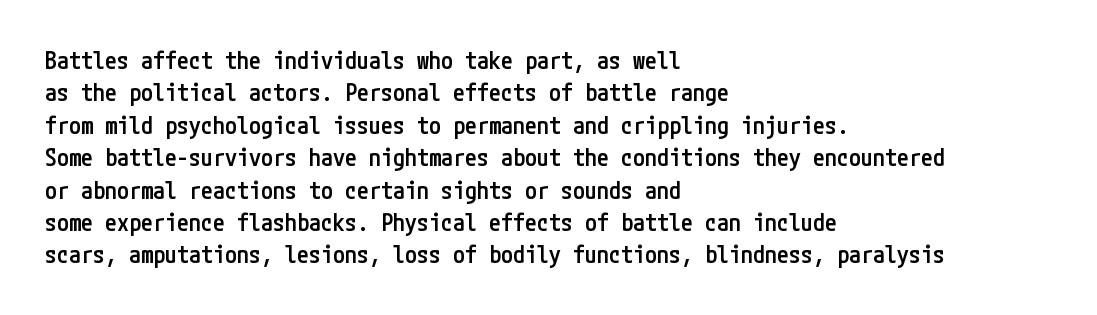
Q: Is the text bold? A: Semi-bold.
Q: Is the text italic (slanted)? A: No, it is upright.
Q: Is the text underlined? A: No.
Q: How is the paragraph aligned? A: Left-aligned.
Q: Is the spacing between letters normal or unusually wide? A: Normal.
Q: Is the spacing between lines tight, normal or loose? A: Normal.
